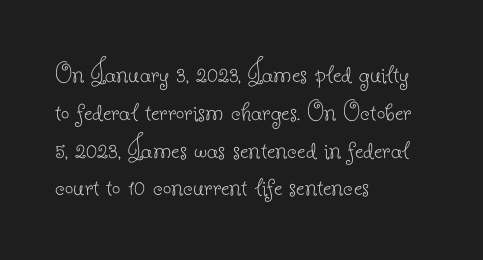
{"serif": "yes", "italic": "no", "bold": "no", "weight": "thin", "width": "normal", "stroke_contrast": "low", "x_height": "small", "monospaced": "no", "underline": "no", "align": "left", "line_spacing": "normal", "line_spacing_ratio": 1.26, "letter_spacing": "normal", "letter_spacing_em": 0.0, "glyph_px": 30}
